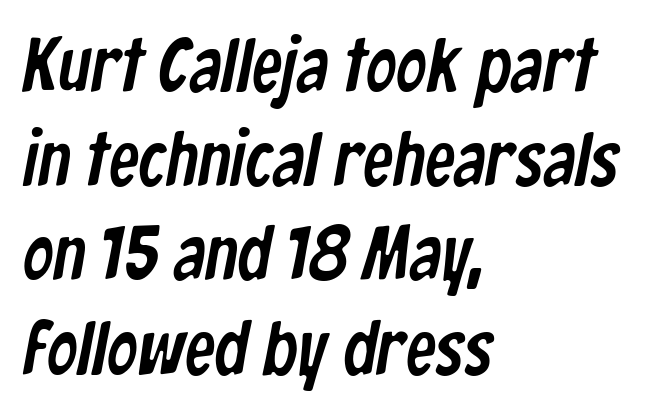
Q: Is the typeface a serif or a sans-serif typeface? A: Sans-serif.
Q: Is the text underlined? A: No.
Q: How is the paragraph aligned? A: Left-aligned.
Q: Is the spacing between letters normal or unusually wide? A: Normal.
Q: Width (condensed, normal, or wide)? A: Condensed.
Q: Stroke contrast? A: Low.
Q: x-height? A: Medium.
Q: Monospaced? A: No.
